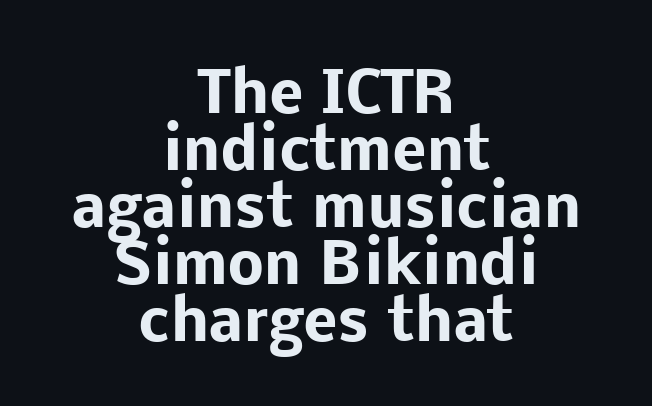
The image shows 57 px heavy sans-serif type, upright; set centered, tight line spacing (1.0x), normal letter spacing, not underlined; low stroke contrast and a medium x-height.
